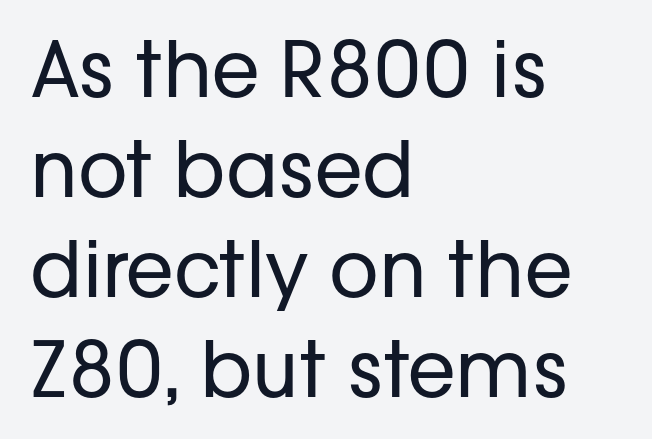
Q: Is the text bold? A: No.
Q: Is the text italic (slanted)? A: No, it is upright.
Q: Is the typeface a serif or a sans-serif typeface? A: Sans-serif.
Q: Is the text underlined? A: No.
Q: How is the paragraph aligned? A: Left-aligned.
Q: Is the spacing between letters normal or unusually wide? A: Normal.
Q: Is the spacing between lines tight, normal or loose? A: Normal.
Q: Width (condensed, normal, or wide)? A: Normal.
Q: Stroke contrast? A: Low.
Q: x-height? A: Medium.
Q: Monospaced? A: No.
